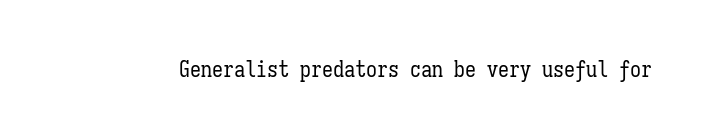
Q: Is the text bold? A: No.
Q: Is the text italic (slanted)? A: No, it is upright.
Q: Is the text underlined? A: No.
Q: Is the spacing between letters normal or unusually wide? A: Normal.
